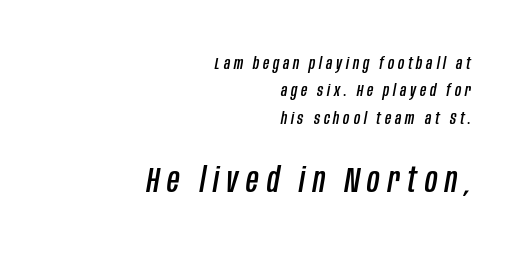
{"italic": "yes", "lean": "right", "slant_degrees": 10, "width": "condensed", "stroke_contrast": "low", "x_height": "large", "monospaced": "no", "underline": "no", "align": "right", "line_spacing": "normal", "line_spacing_ratio": 1.61, "letter_spacing": "wide", "letter_spacing_em": 0.23, "larger_block": "second", "size_ratio": 2.0, "glyph_px": 34}
